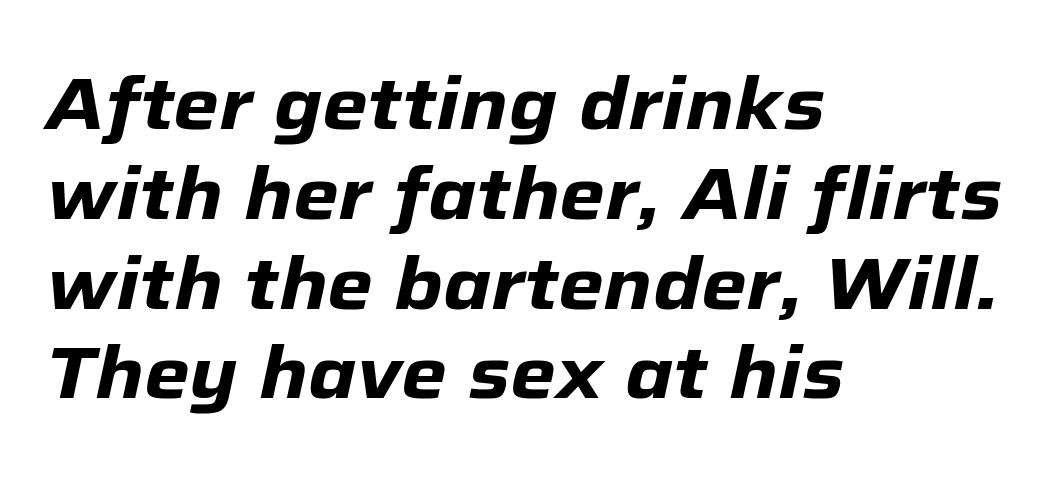
Layout note: lines flush left. Letter spacing: default. Chunky letters — that's bold for sure. Type without underlining.
